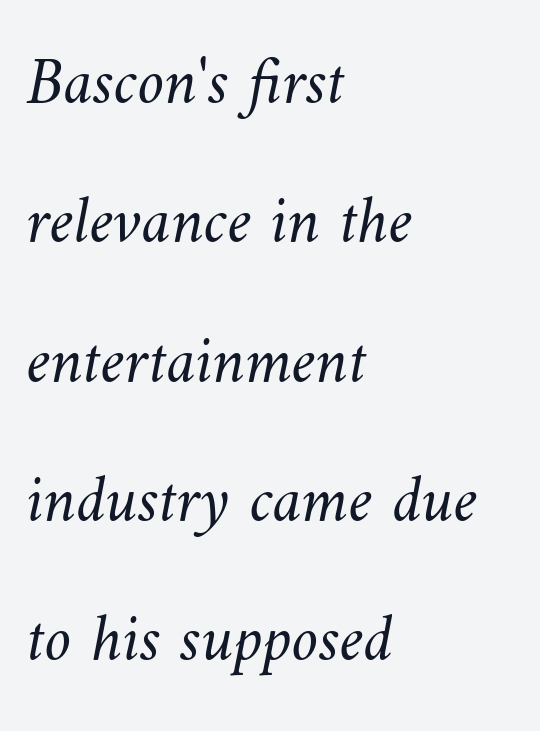
Character widths vary here, with narrow letters taking less room than wide ones. Casual observation: everything's shoved over to the left. No chunkiness to these letters — they're not bold. Rows of type keep a wide berth in the vertical direction. Between one letter and the next there's only the usual sliver of space. The space directly below the letters is spotless.
